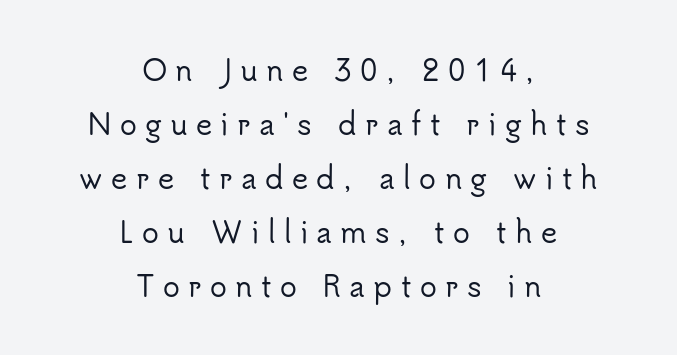
The glyphs are unaccompanied by any horizontal stroke below them. Does the type have serifs? No, each stem ends abruptly. The letterforms stand isolated, each surrounded by extra space. Unlike italic type, these characters show no tilt at all. Summary of vertical rhythm: relaxed, with wide interline spacing. Both edges are ragged and mirror each other, which tells us the setting is centered.
